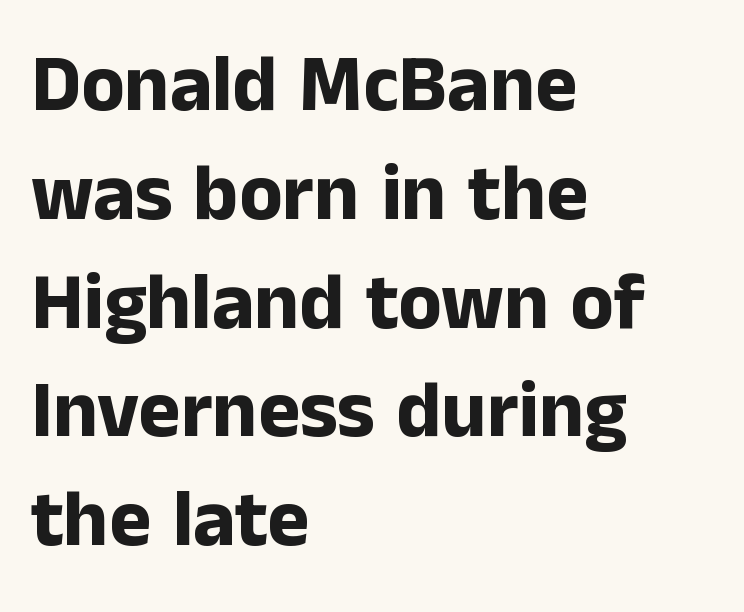
{"serif": "no", "italic": "no", "bold": "yes", "weight": "bold", "width": "normal", "stroke_contrast": "low", "x_height": "medium", "monospaced": "no", "underline": "no", "align": "left", "line_spacing": "normal", "line_spacing_ratio": 1.36, "letter_spacing": "normal", "letter_spacing_em": 0.0, "glyph_px": 80}
